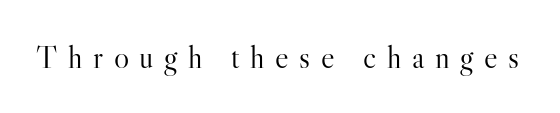
The image shows 32 px light serif type, upright; set unusually wide letter spacing (+0.33 em), not underlined; high stroke contrast and a small x-height.
